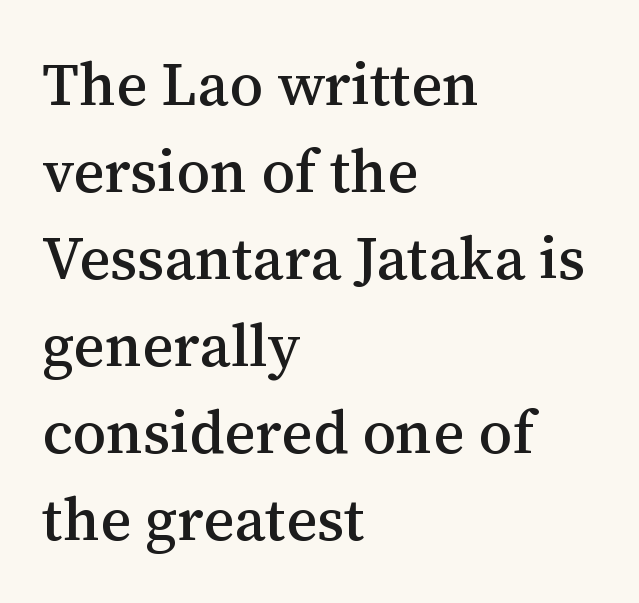
Q: Is the text italic (slanted)? A: No, it is upright.
Q: Is the typeface a serif or a sans-serif typeface? A: Serif.
Q: Is the text underlined? A: No.
Q: How is the paragraph aligned? A: Left-aligned.
Q: Is the spacing between letters normal or unusually wide? A: Normal.
Q: Is the spacing between lines tight, normal or loose? A: Normal.
Q: Width (condensed, normal, or wide)? A: Normal.
Q: Stroke contrast? A: Medium.
Q: x-height? A: Medium.
Q: Monospaced? A: No.
